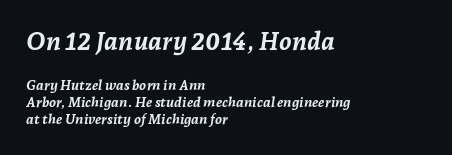
Look at the tracking — it's just the regular setting, nothing added. The glyphs have the mass of a bold cut. These two chunks differ in scale, with the top chunk taking the larger measure. Quick note: italic. The ragged edge is on the right, which tells us the setting is flush left.
